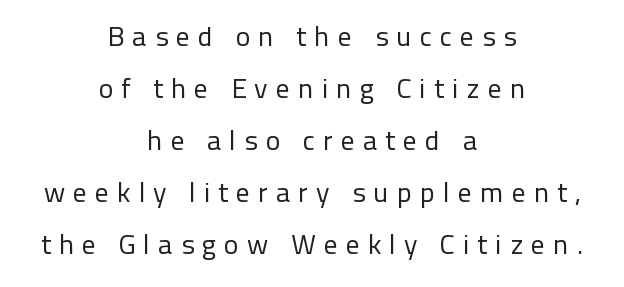
The rendering uses natural spacing where letterforms have individual widths. Lines of text with bare space underneath. Notice how the stems are strictly vertical — no italics here. If you folded the block vertically in half, each line would mirror itself in length. The face used here is a sans, in the tradition of grotesques and geometrics.
